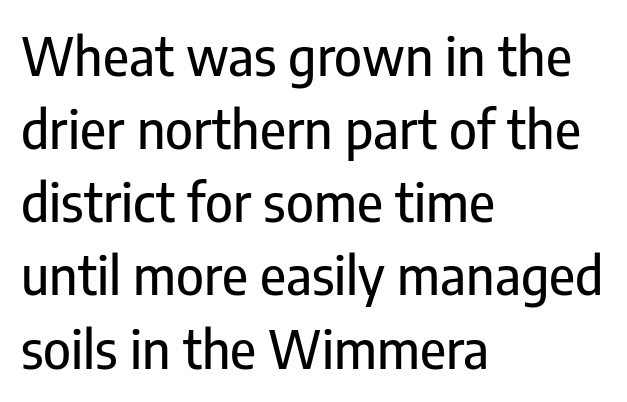
Nope, not italic — everything's standing straight. Is there much room between lines? A standard amount, neither cramped nor airy. Each line starts at the same left margin while the right side varies. The foot of each line stays bare and open. Look at the tracking — it's just the regular setting, nothing added. The letters advance in unequal steps, a hallmark of proportional type.
